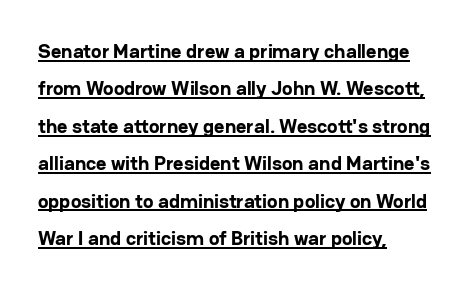
{"italic": "no", "bold": "yes", "underline": "yes", "align": "left", "line_spacing_ratio": 1.87, "letter_spacing": "normal", "letter_spacing_em": 0.0, "glyph_px": 20}
